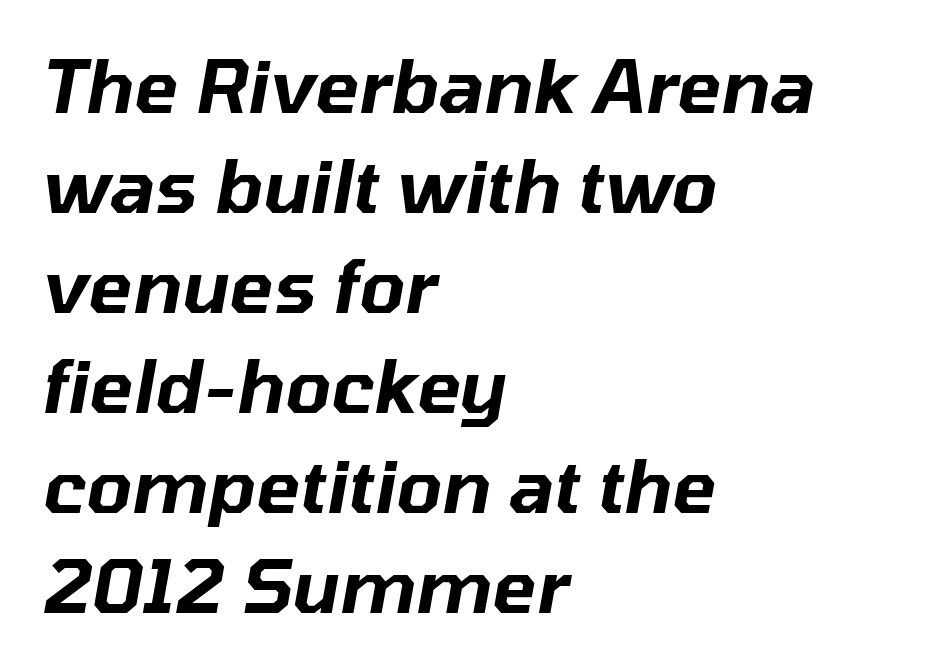
Q: Is the text italic (slanted)? A: Yes, it leans right by about 10 degrees.
Q: Is the text underlined? A: No.
Q: How is the paragraph aligned? A: Left-aligned.
Q: Is the spacing between letters normal or unusually wide? A: Normal.
Q: Is the spacing between lines tight, normal or loose? A: Normal.
Q: Width (condensed, normal, or wide)? A: Normal.
Q: Stroke contrast? A: Low.
Q: x-height? A: Medium.
Q: Monospaced? A: No.
